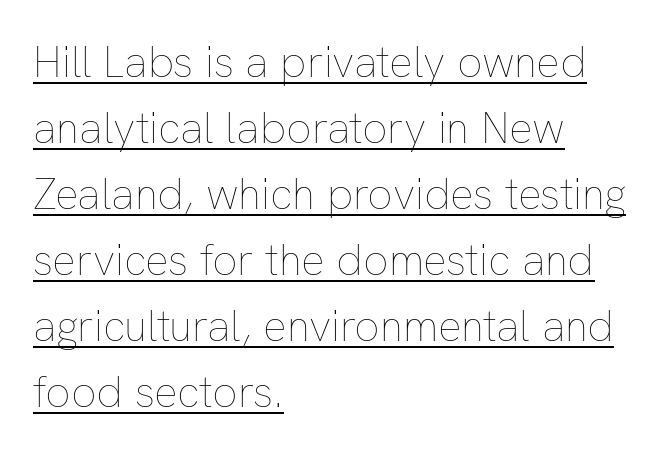
{"italic": "no", "bold": "no", "weight": "thin", "width": "normal", "stroke_contrast": "low", "x_height": "medium", "monospaced": "no", "underline": "yes", "align": "left", "line_spacing": "normal", "line_spacing_ratio": 1.5, "letter_spacing": "normal", "letter_spacing_em": 0.0, "glyph_px": 44}
